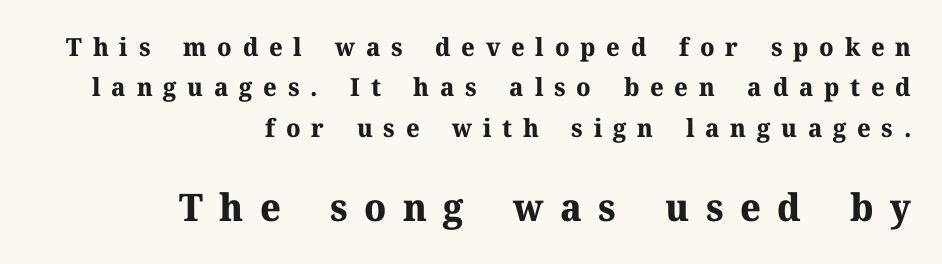
{"serif": "yes", "italic": "no", "bold": "yes", "weight": "bold", "width": "normal", "stroke_contrast": "medium", "x_height": "medium", "monospaced": "no", "underline": "no", "align": "right", "line_spacing": "normal", "line_spacing_ratio": 1.62, "letter_spacing": "wide", "letter_spacing_em": 0.43, "larger_block": "second", "size_ratio": 1.52, "glyph_px": 38}
